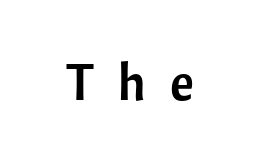
The letterforms stand isolated, each surrounded by extra space. Check where the strokes stop: nothing finishes them off — pure sans. The passage shown is not underscored anywhere. This is the regular roman posture of the typeface. The rendering uses natural spacing where letterforms have individual widths.
